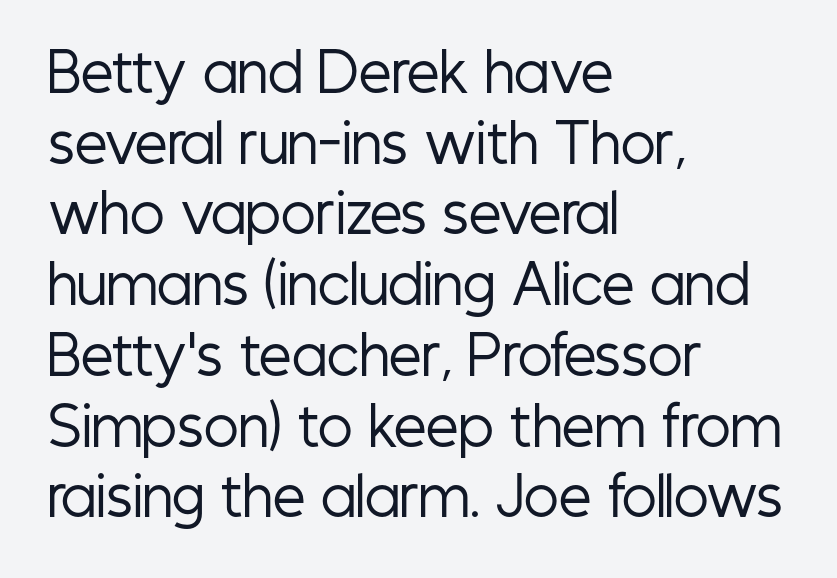
The image shows 52 px regular-weight, condensed sans-serif type, upright; set left-aligned, normal line spacing (1.36x), normal letter spacing, not underlined; low stroke contrast and a medium x-height.
